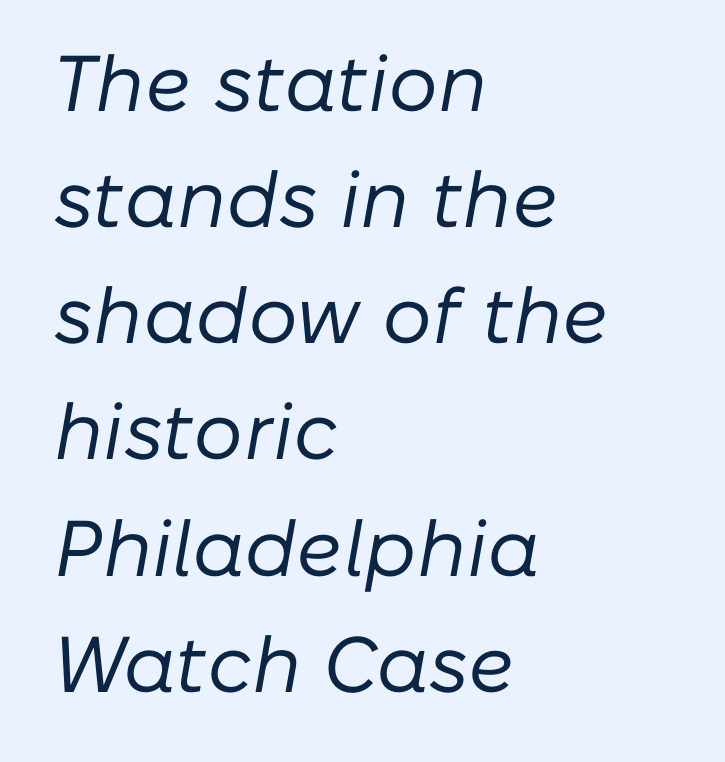
The image shows 79 px regular-weight type, italic (leaning right); set left-aligned, normal line spacing (1.47x), normal letter spacing, not underlined; low stroke contrast and a medium x-height.
